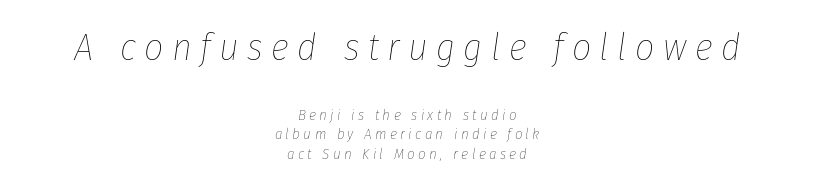
{"italic": "yes", "lean": "right", "slant_degrees": 8, "bold": "no", "weight": "thin", "width": "condensed", "stroke_contrast": "low", "x_height": "medium", "monospaced": "no", "underline": "no", "align": "center", "line_spacing": "normal", "line_spacing_ratio": 1.32, "letter_spacing": "wide", "letter_spacing_em": 0.22, "larger_block": "first", "size_ratio": 2.53, "glyph_px": 38}
